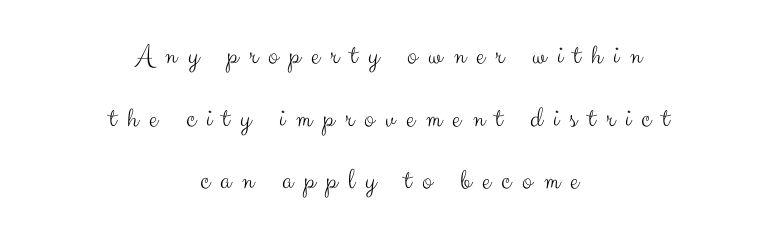
The image shows 30 px light sans-serif type; set centered, loose line spacing (2.09x), unusually wide letter spacing (+0.36 em), not underlined; medium stroke contrast and a small x-height.
